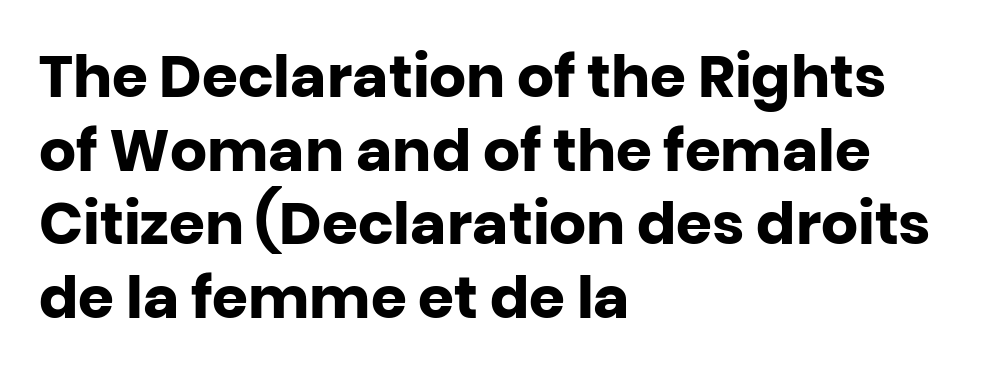
The image shows 58 px heavy sans-serif type, upright; set left-aligned, normal line spacing (1.27x), normal letter spacing, not underlined; low stroke contrast and a large x-height.
